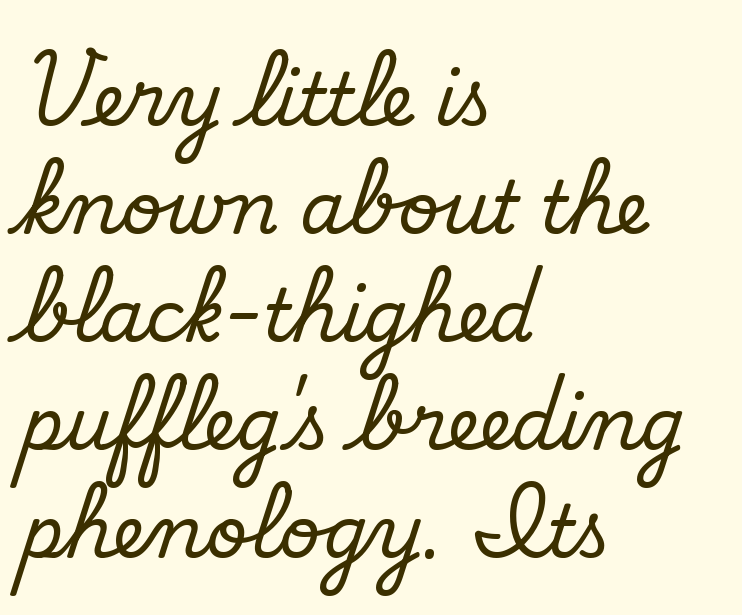
{"serif": "no", "bold": "no", "weight": "regular", "width": "normal", "stroke_contrast": "low", "x_height": "small", "monospaced": "no", "underline": "no", "align": "left", "line_spacing": "normal", "line_spacing_ratio": 1.5, "letter_spacing": "normal", "letter_spacing_em": 0.0, "glyph_px": 72}
